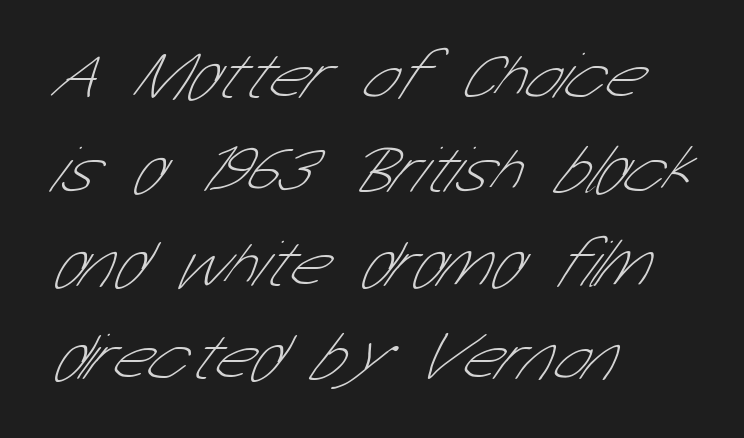
Which margin do the lines hug? The left one — the right edge is uneven. The passage shown stacks its lines at a standard gap. Is this a fixed-width face? No — the glyphs have proportional, varying widths. The glyphs in this specimen are sans serif.
